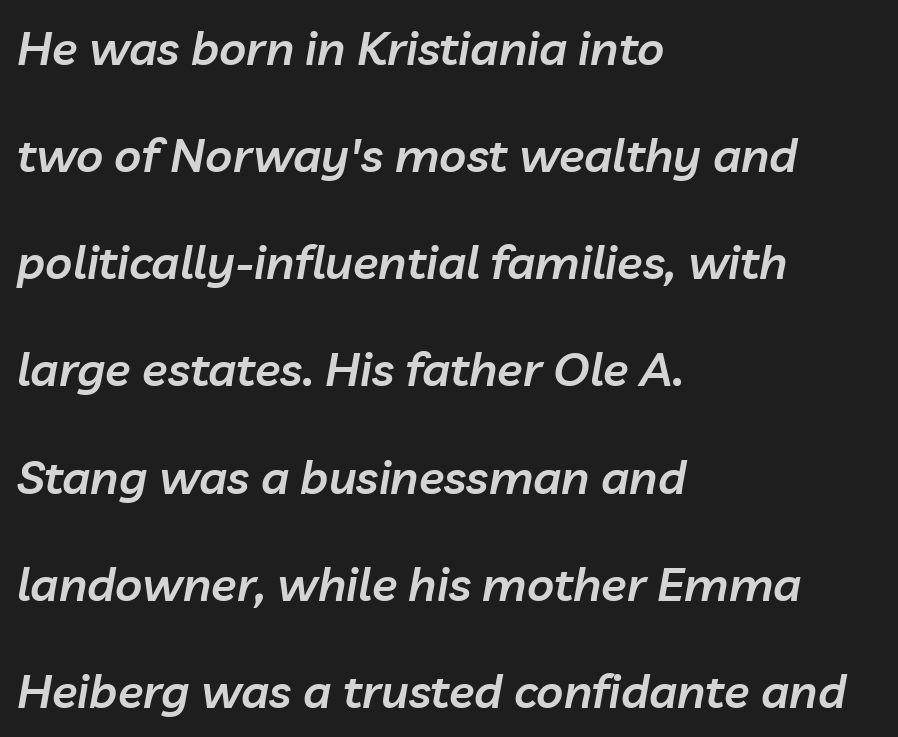
This sample trades compactness for vertical openness between lines. The baseline area is clear. One-word summary of the alignment: left. What weight is shown? A semibold, between regular and bold.
